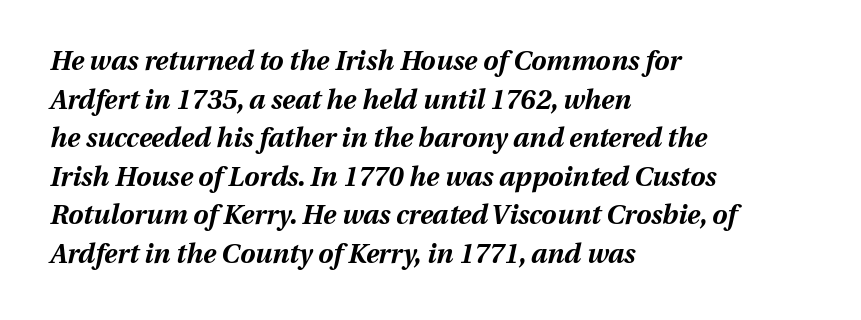
Q: Is the text bold? A: Yes.
Q: Is the text italic (slanted)? A: Yes, it leans right by about 13 degrees.
Q: Is the text underlined? A: No.
Q: How is the paragraph aligned? A: Left-aligned.
Q: Is the spacing between letters normal or unusually wide? A: Normal.
Q: Is the spacing between lines tight, normal or loose? A: Normal.
